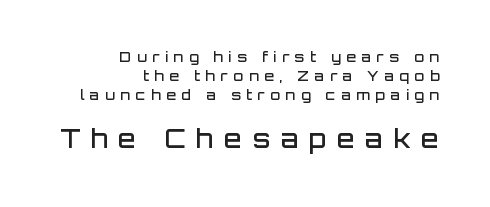
The image shows 26 px text type, upright; set right-aligned, normal line spacing (1.35x), unusually wide letter spacing (+0.4 em), not underlined; the second (bottom) block is 1.86x larger.
